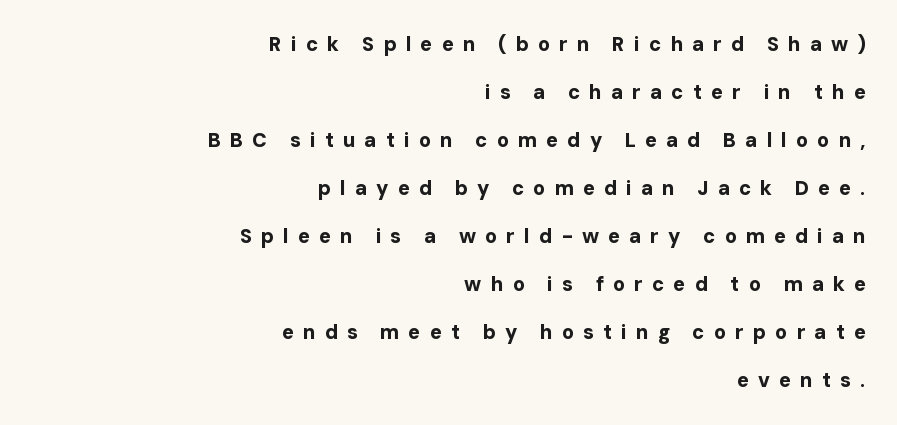
Short and long lines alike share a common ending point at right. The letters are spread apart with noticeably loose tracking. Interline gaps are noticeably wide in this sample. Check under the words: just untouched page. Look at the stroke-to-counter ratio: heavy, a bold.
